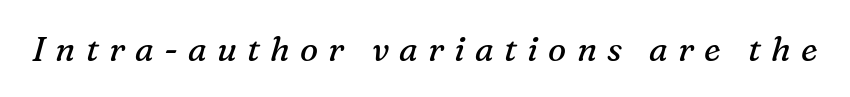
The image shows 34 px regular-weight serif type, italic (leaning right); set unusually wide letter spacing (+0.3 em), not underlined; medium stroke contrast and a medium x-height.
